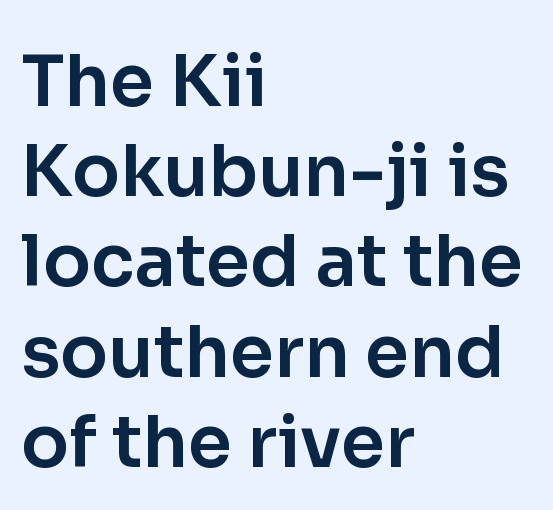
Q: Is the text italic (slanted)? A: No, it is upright.
Q: Is the typeface a serif or a sans-serif typeface? A: Sans-serif.
Q: Is the text underlined? A: No.
Q: How is the paragraph aligned? A: Left-aligned.
Q: Is the spacing between letters normal or unusually wide? A: Normal.
Q: Is the spacing between lines tight, normal or loose? A: Normal.
Q: Width (condensed, normal, or wide)? A: Normal.
Q: Stroke contrast? A: Low.
Q: x-height? A: Medium.
Q: Monospaced? A: No.
